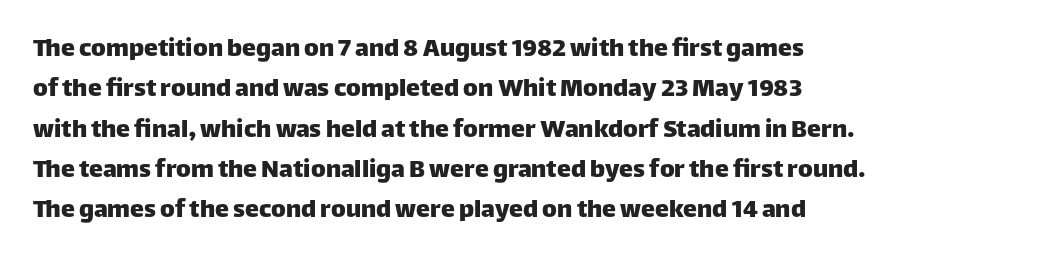
Q: Is the text italic (slanted)? A: No, it is upright.
Q: Is the typeface a serif or a sans-serif typeface? A: Sans-serif.
Q: Is the text underlined? A: No.
Q: How is the paragraph aligned? A: Left-aligned.
Q: Is the spacing between letters normal or unusually wide? A: Normal.
Q: Is the spacing between lines tight, normal or loose? A: Normal.
Q: Width (condensed, normal, or wide)? A: Normal.
Q: Stroke contrast? A: Low.
Q: x-height? A: Large.
Q: Monospaced? A: No.
